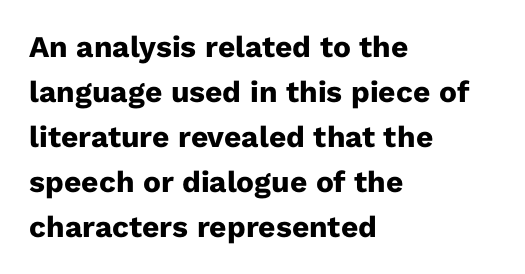
Q: Is the text bold? A: Yes.
Q: Is the text italic (slanted)? A: No, it is upright.
Q: Is the typeface a serif or a sans-serif typeface? A: Sans-serif.
Q: Is the text underlined? A: No.
Q: How is the paragraph aligned? A: Left-aligned.
Q: Is the spacing between letters normal or unusually wide? A: Normal.
Q: Is the spacing between lines tight, normal or loose? A: Normal.
Q: Width (condensed, normal, or wide)? A: Normal.
Q: Stroke contrast? A: Low.
Q: x-height? A: Medium.
Q: Monospaced? A: No.
